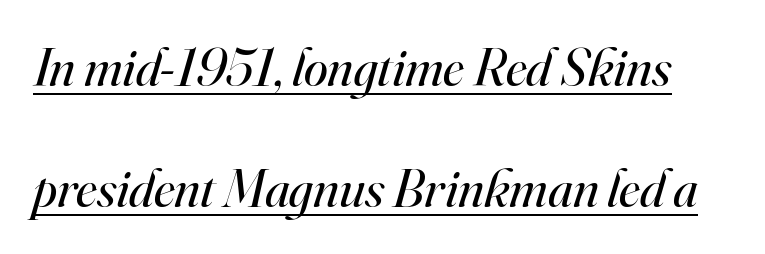
{"serif": "yes", "italic": "yes", "lean": "right", "slant_degrees": 16, "bold": "no", "weight": "regular", "width": "normal", "stroke_contrast": "high", "x_height": "small", "monospaced": "no", "underline": "yes", "line_spacing": "loose", "line_spacing_ratio": 2.24, "letter_spacing": "normal", "letter_spacing_em": 0.0, "glyph_px": 54}
